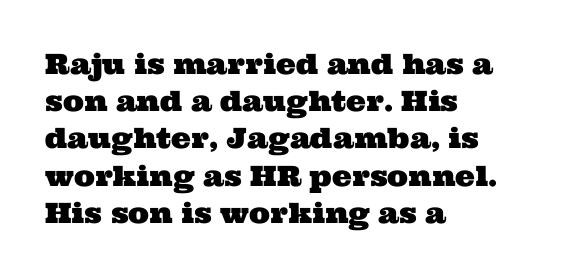
{"serif": "yes", "width": "wide", "stroke_contrast": "medium", "x_height": "medium", "monospaced": "no", "underline": "no", "align": "left", "line_spacing": "normal", "line_spacing_ratio": 1.33, "letter_spacing": "normal", "letter_spacing_em": 0.0, "glyph_px": 28}
